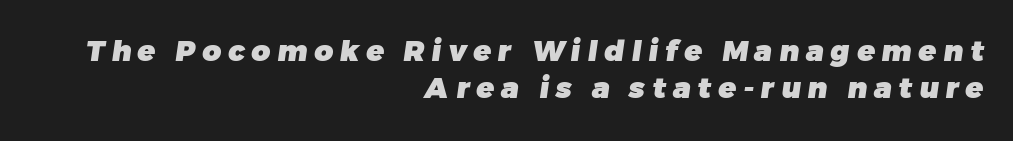
The image shows 29 px heavy sans-serif type; set right-aligned, normal line spacing (1.29x), unusually wide letter spacing (+0.24 em), not underlined; low stroke contrast and a medium x-height.
